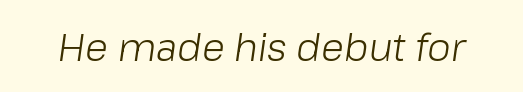
The image shows 38 px light type, italic (leaning right); set normal letter spacing, not underlined; low stroke contrast and a medium x-height.
